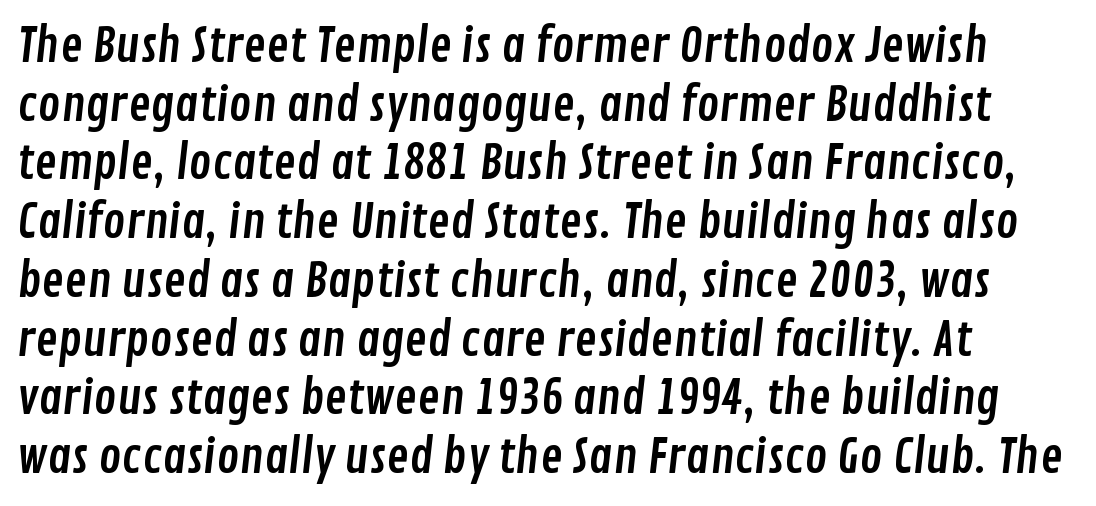
The image shows 47 px condensed sans-serif type; set left-aligned, normal line spacing (1.25x), normal letter spacing, not underlined; low stroke contrast and a medium x-height.
